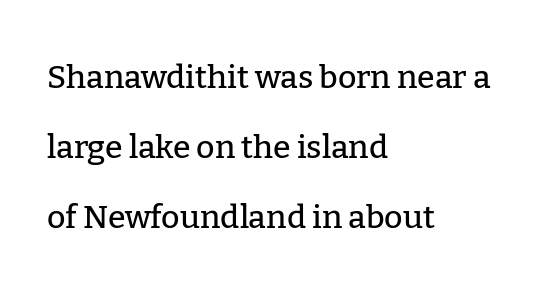
Q: Is the text italic (slanted)? A: No, it is upright.
Q: Is the typeface a serif or a sans-serif typeface? A: Serif.
Q: Is the text underlined? A: No.
Q: How is the paragraph aligned? A: Left-aligned.
Q: Is the spacing between letters normal or unusually wide? A: Normal.
Q: Is the spacing between lines tight, normal or loose? A: Loose.
Q: Width (condensed, normal, or wide)? A: Normal.
Q: Stroke contrast? A: Low.
Q: x-height? A: Medium.
Q: Monospaced? A: No.
